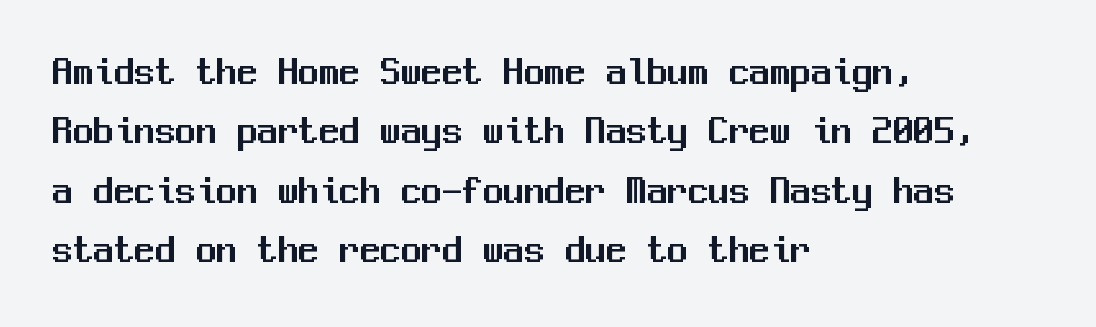
The image shows 41 px sans-serif type, upright, monospaced; set left-aligned, normal line spacing (1.45x), normal letter spacing, not underlined; medium stroke contrast and a medium x-height.
